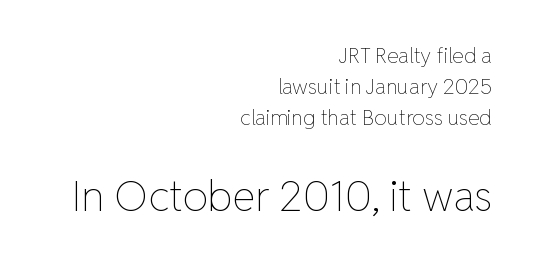
{"italic": "no", "bold": "no", "weight": "thin", "width": "normal", "stroke_contrast": "low", "x_height": "medium", "monospaced": "no", "underline": "no", "align": "right", "line_spacing": "normal", "line_spacing_ratio": 1.48, "letter_spacing": "normal", "letter_spacing_em": 0.0, "larger_block": "second", "size_ratio": 2.0, "glyph_px": 42}
